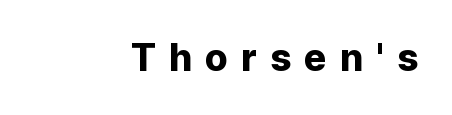
Q: Is the text bold? A: Yes.
Q: Is the text italic (slanted)? A: No, it is upright.
Q: Is the typeface a serif or a sans-serif typeface? A: Sans-serif.
Q: Is the text underlined? A: No.
Q: How is the paragraph aligned? A: Right-aligned.
Q: Is the spacing between letters normal or unusually wide? A: Unusually wide.
Q: Width (condensed, normal, or wide)? A: Normal.
Q: Stroke contrast? A: Low.
Q: x-height? A: Medium.
Q: Monospaced? A: No.
